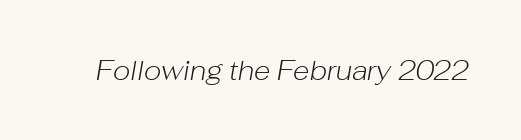
The image shows 27 px text type, italic (leaning right); set normal letter spacing, not underlined.
